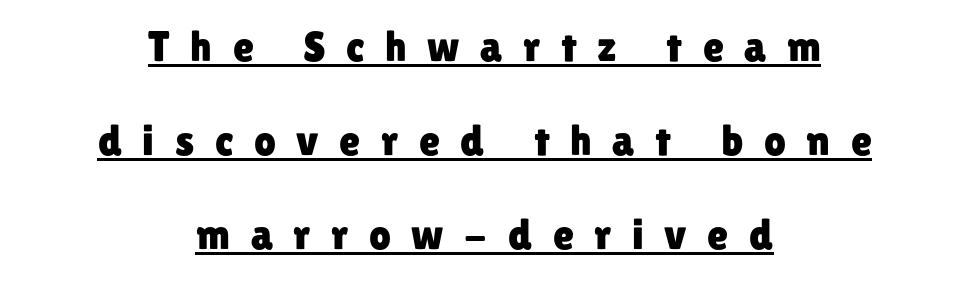
The image shows 43 px sans-serif type, upright; set centered, loose line spacing (2.19x), unusually wide letter spacing (+0.48 em), underlined; low stroke contrast and a medium x-height.
